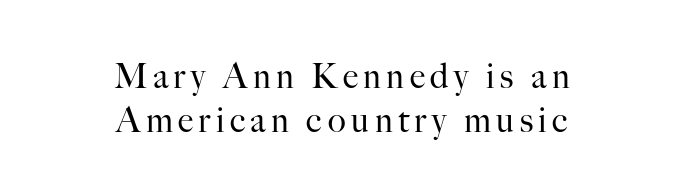
Q: Is the text bold? A: No.
Q: Is the text italic (slanted)? A: No, it is upright.
Q: Is the typeface a serif or a sans-serif typeface? A: Serif.
Q: Is the text underlined? A: No.
Q: How is the paragraph aligned? A: Centered.
Q: Is the spacing between lines tight, normal or loose? A: Normal.
Q: Width (condensed, normal, or wide)? A: Normal.
Q: Stroke contrast? A: High.
Q: x-height? A: Small.
Q: Monospaced? A: No.
